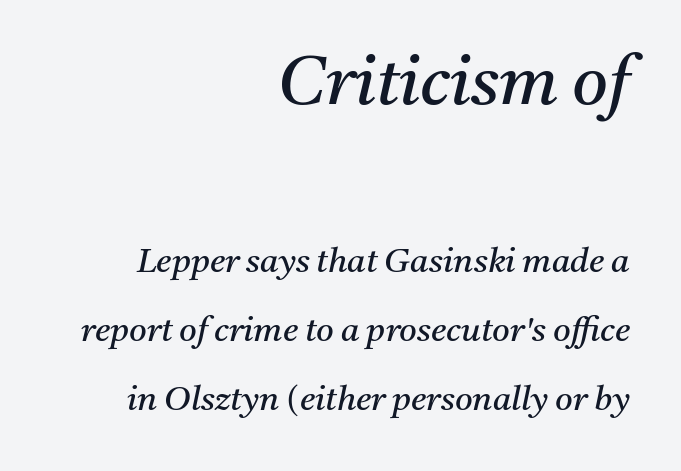
The image shows 69 px regular-weight serif type, italic (leaning right); set right-aligned, loose line spacing (2.03x), normal letter spacing, not underlined; the first (top) block is 2.03x larger; medium stroke contrast and a medium x-height.
